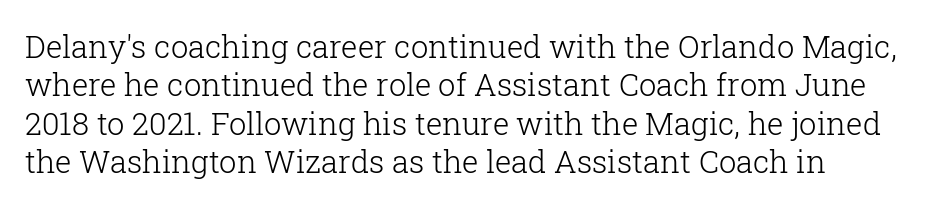
Q: Is the text bold? A: No.
Q: Is the text italic (slanted)? A: No, it is upright.
Q: Is the typeface a serif or a sans-serif typeface? A: Serif.
Q: Is the text underlined? A: No.
Q: How is the paragraph aligned? A: Left-aligned.
Q: Is the spacing between letters normal or unusually wide? A: Normal.
Q: Width (condensed, normal, or wide)? A: Normal.
Q: Stroke contrast? A: Low.
Q: x-height? A: Medium.
Q: Monospaced? A: No.
